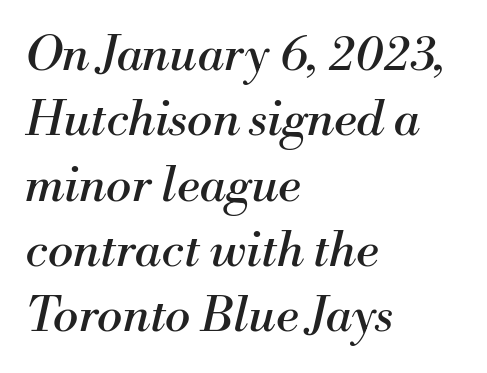
The image shows 48 px regular-weight serif type, italic (leaning right); set left-aligned, normal line spacing (1.36x), normal letter spacing, not underlined; medium stroke contrast and a small x-height.
